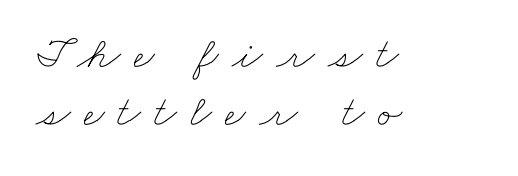
Q: Is the text bold? A: No.
Q: Is the text underlined? A: No.
Q: How is the paragraph aligned? A: Left-aligned.
Q: Is the spacing between letters normal or unusually wide? A: Unusually wide.
Q: Is the spacing between lines tight, normal or loose? A: Normal.
Q: Width (condensed, normal, or wide)? A: Wide.
Q: Stroke contrast? A: Low.
Q: x-height? A: Small.
Q: Monospaced? A: No.
